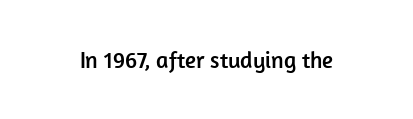
Q: Is the text italic (slanted)? A: No, it is upright.
Q: Is the text underlined? A: No.
Q: Is the spacing between letters normal or unusually wide? A: Normal.
